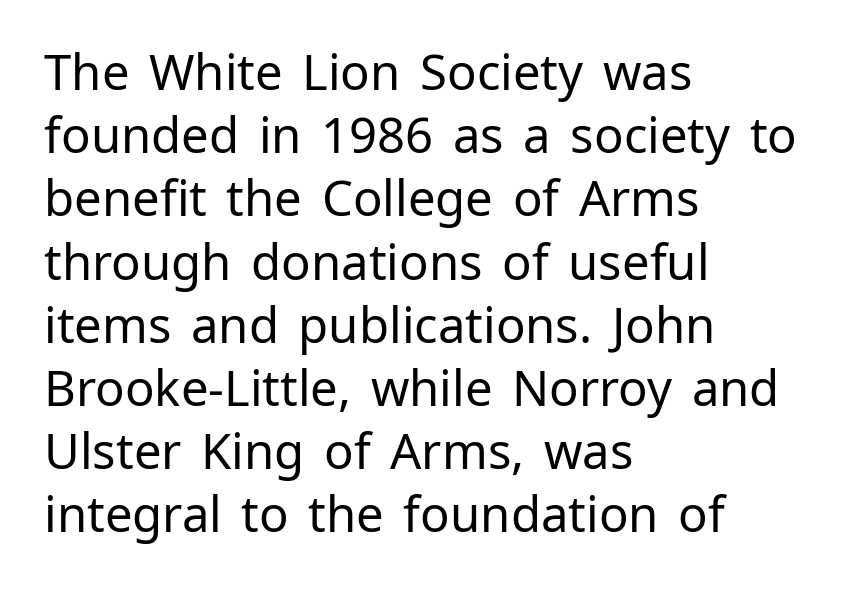
Q: Is the text bold? A: No.
Q: Is the text italic (slanted)? A: No, it is upright.
Q: Is the typeface a serif or a sans-serif typeface? A: Sans-serif.
Q: Is the text underlined? A: No.
Q: How is the paragraph aligned? A: Left-aligned.
Q: Is the spacing between letters normal or unusually wide? A: Normal.
Q: Is the spacing between lines tight, normal or loose? A: Normal.
Q: Width (condensed, normal, or wide)? A: Normal.
Q: Stroke contrast? A: Low.
Q: x-height? A: Medium.
Q: Monospaced? A: No.
